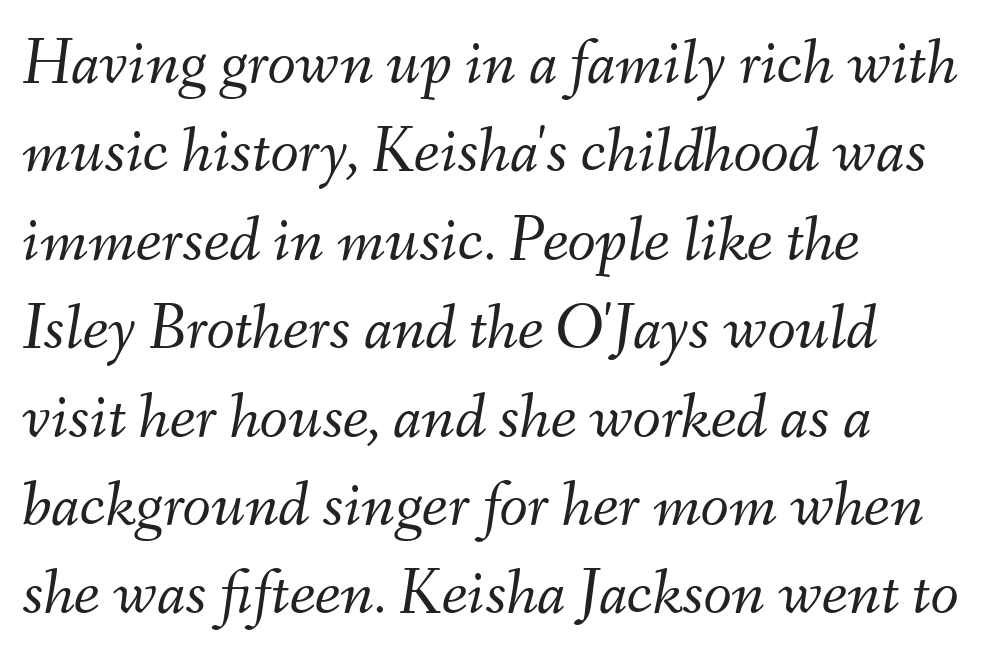
Anything drawn beneath the words? Only blank space. Normally led — the rows are evenly, conventionally spaced. Typeset ragged right — the left edge is the straight one. The letters advance in unequal steps, a hallmark of proportional type. The face used here has a pronounced slope to its letters. The letterforms sit at book weight or below.
